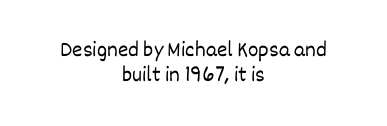
Q: Is the text bold? A: No.
Q: Is the text italic (slanted)? A: No, it is upright.
Q: Is the text underlined? A: No.
Q: How is the paragraph aligned? A: Centered.
Q: Is the spacing between letters normal or unusually wide? A: Normal.
Q: Is the spacing between lines tight, normal or loose? A: Tight.
